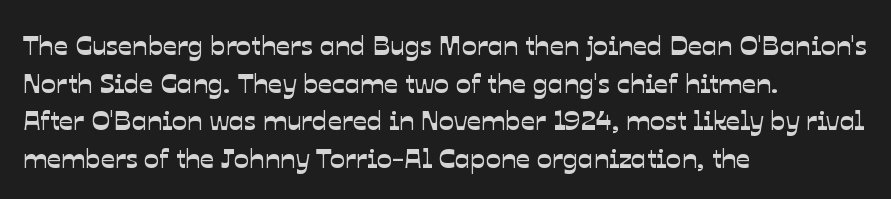
The image shows 28 px sans-serif type; set left-aligned, normal line spacing (1.34x), normal letter spacing, not underlined; low stroke contrast and a medium x-height.
